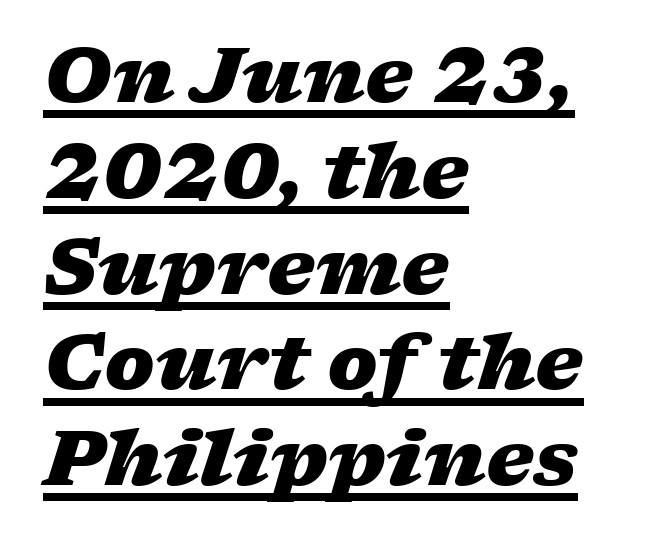
{"italic": "yes", "lean": "right", "slant_degrees": 17, "bold": "yes", "weight": "heavy", "width": "wide", "stroke_contrast": "low", "x_height": "medium", "monospaced": "no", "underline": "yes", "align": "left", "line_spacing": "normal", "line_spacing_ratio": 1.26, "letter_spacing": "normal", "letter_spacing_em": 0.0, "glyph_px": 76}
